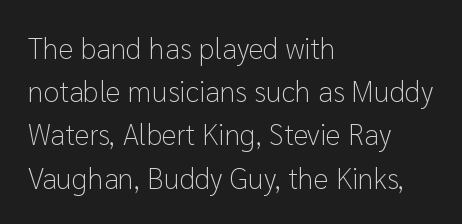
Q: Is the text bold? A: No.
Q: Is the text italic (slanted)? A: No, it is upright.
Q: Is the typeface a serif or a sans-serif typeface? A: Sans-serif.
Q: Is the text underlined? A: No.
Q: How is the paragraph aligned? A: Left-aligned.
Q: Is the spacing between letters normal or unusually wide? A: Normal.
Q: Is the spacing between lines tight, normal or loose? A: Normal.
Q: Width (condensed, normal, or wide)? A: Normal.
Q: Stroke contrast? A: Low.
Q: x-height? A: Medium.
Q: Monospaced? A: No.
